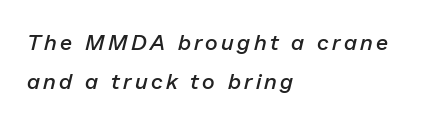
{"italic": "yes", "lean": "right", "slant_degrees": 13, "bold": "semi", "underline": "no", "align": "left", "line_spacing_ratio": 1.76, "glyph_px": 22}
